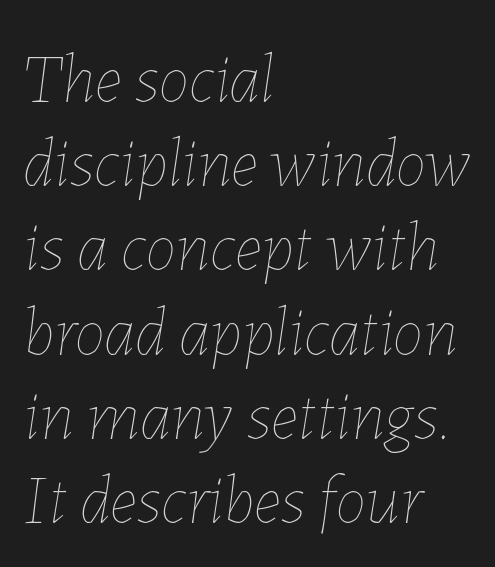
A clean baseline with only descenders dipping below it. Looks like regular typesetting: each glyph gets only the width it needs. Teacher's note: observe the even left margin — that is flush-left alignment. There's an unmistakable incline to the writing here. The face used here is rendered with its standard letterfit.
